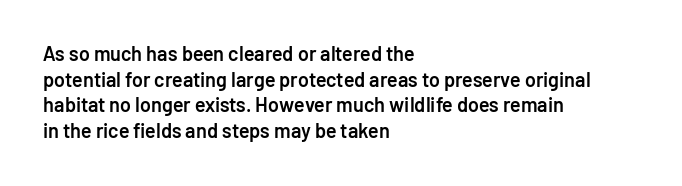
Q: Is the text bold? A: Semi-bold.
Q: Is the text italic (slanted)? A: No, it is upright.
Q: Is the text underlined? A: No.
Q: How is the paragraph aligned? A: Left-aligned.
Q: Is the spacing between letters normal or unusually wide? A: Normal.
Q: Is the spacing between lines tight, normal or loose? A: Normal.
